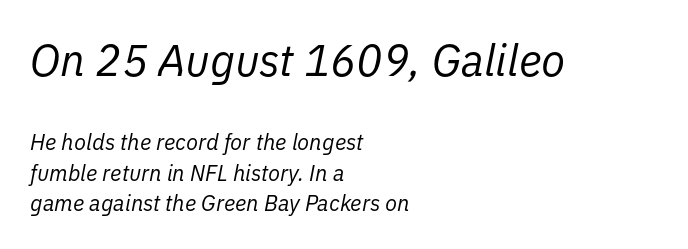
The image shows 44 px regular-weight type, italic (leaning right); set left-aligned, normal line spacing (1.4x), normal letter spacing, not underlined; the first (top) block is 2.0x larger; low stroke contrast and a medium x-height.
